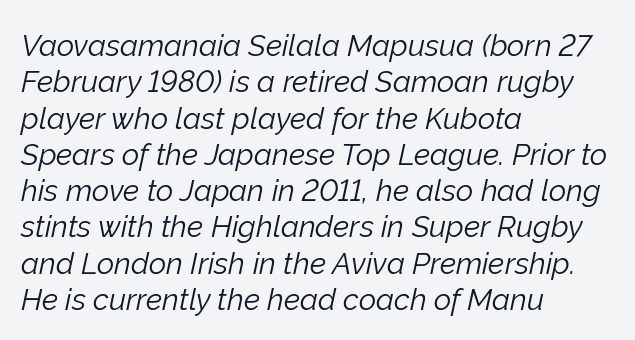
The image shows 30 px light type, italic (leaning right); set left-aligned, line spacing 1.21x, normal letter spacing, not underlined; low stroke contrast and a medium x-height.
